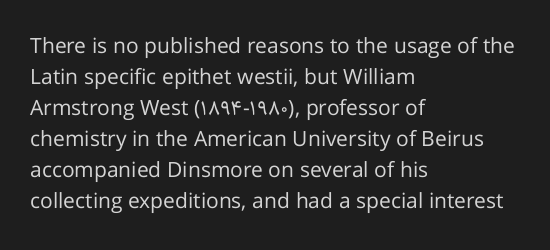
The image shows 21 px text type, upright; set left-aligned, normal line spacing (1.48x), normal letter spacing, not underlined.
